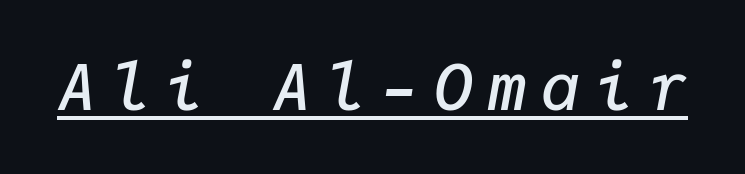
In terms of posture, this sample is oblique. Decoration check: the copy is underlined. Is the type bold? Partly — it's a semibold, heavier than regular but not fully bold. Every character here occupies the same horizontal width, giving the sample a typewriter-like rhythm.
